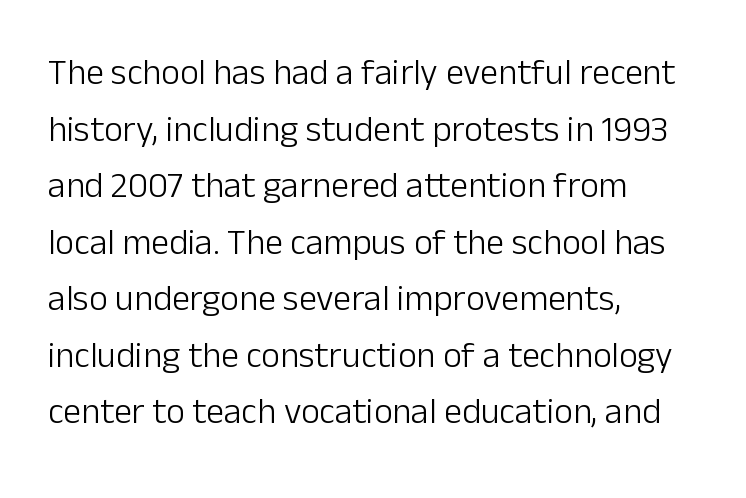
{"serif": "no", "italic": "no", "bold": "no", "weight": "light", "width": "normal", "stroke_contrast": "low", "x_height": "medium", "monospaced": "no", "underline": "no", "align": "left", "line_spacing": "normal", "line_spacing_ratio": 1.57, "letter_spacing": "normal", "letter_spacing_em": 0.0, "glyph_px": 36}
